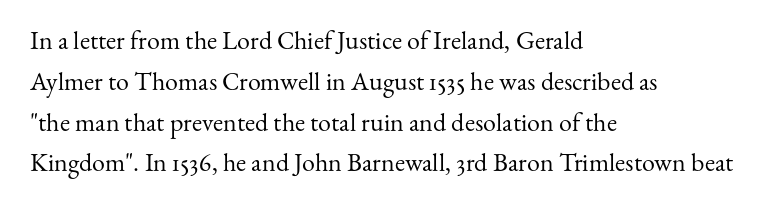
The gap between lines stays unmarked. No extra tracking has been applied to these lines. Does the leading feel generous? No, just average. Short and long lines alike share a common starting point at left.
